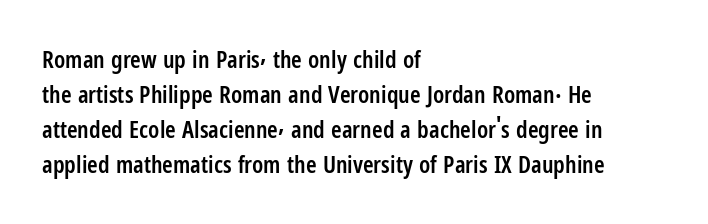
{"italic": "no", "bold": "semi", "underline": "no", "align": "left", "line_spacing": "normal", "line_spacing_ratio": 1.46, "letter_spacing": "normal", "letter_spacing_em": 0.0, "glyph_px": 24}
